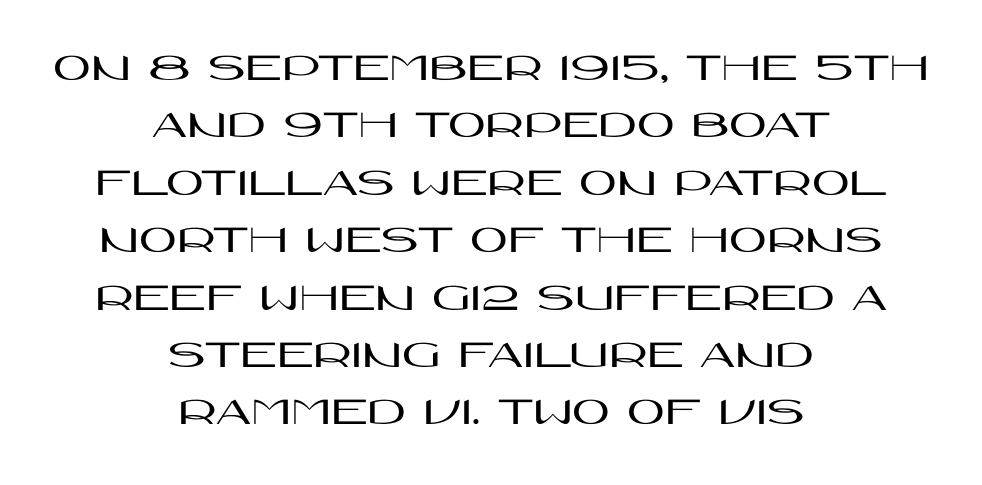
{"serif": "no", "italic": "no", "width": "wide", "stroke_contrast": "high", "x_height": "large", "monospaced": "no", "underline": "no", "align": "center", "line_spacing": "normal", "line_spacing_ratio": 1.4, "letter_spacing": "normal", "letter_spacing_em": 0.0, "glyph_px": 41}
